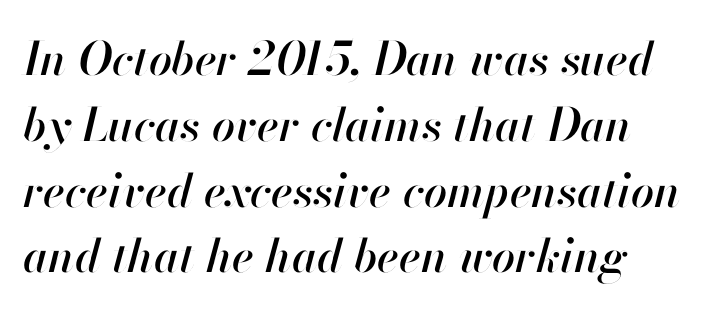
The image shows 46 px text type, italic (leaning right); set normal line spacing (1.43x), normal letter spacing, not underlined; high stroke contrast and a small x-height.
